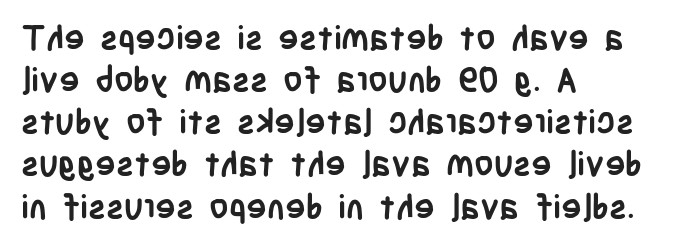
{"serif": "no", "italic": "no", "bold": "yes", "weight": "semibold", "width": "condensed", "stroke_contrast": "low", "x_height": "large", "monospaced": "no", "underline": "no", "align": "left", "line_spacing_ratio": 1.24, "letter_spacing": "normal", "letter_spacing_em": 0.0, "glyph_px": 34}
